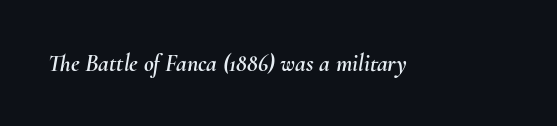
Q: Is the text italic (slanted)? A: Yes, it leans right by about 10 degrees.
Q: Is the text underlined? A: No.
Q: Is the spacing between letters normal or unusually wide? A: Normal.
